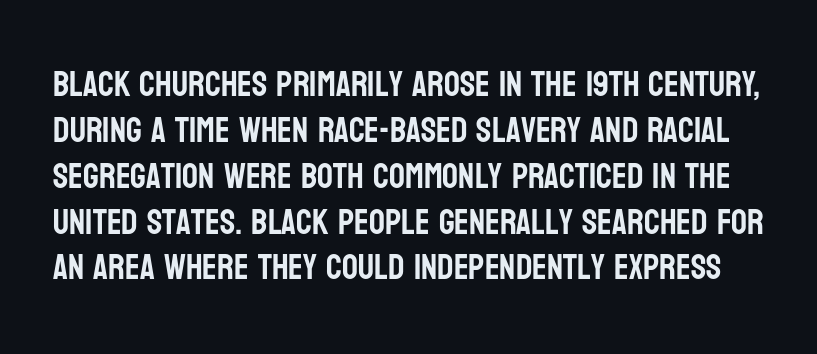
The image shows 35 px condensed sans-serif type, upright; set normal line spacing (1.31x), normal letter spacing, not underlined; low stroke contrast and a large x-height.
